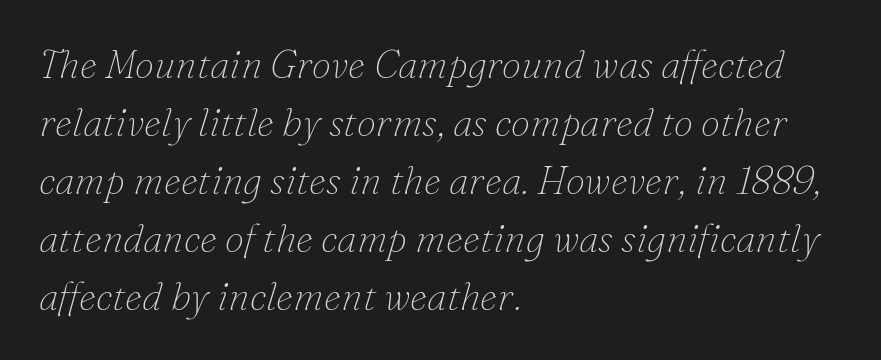
Q: Is the text bold? A: No.
Q: Is the text italic (slanted)? A: Yes, it leans right by about 16 degrees.
Q: Is the typeface a serif or a sans-serif typeface? A: Serif.
Q: Is the text underlined? A: No.
Q: How is the paragraph aligned? A: Left-aligned.
Q: Is the spacing between letters normal or unusually wide? A: Normal.
Q: Is the spacing between lines tight, normal or loose? A: Normal.
Q: Width (condensed, normal, or wide)? A: Normal.
Q: Stroke contrast? A: Low.
Q: x-height? A: Small.
Q: Monospaced? A: No.
